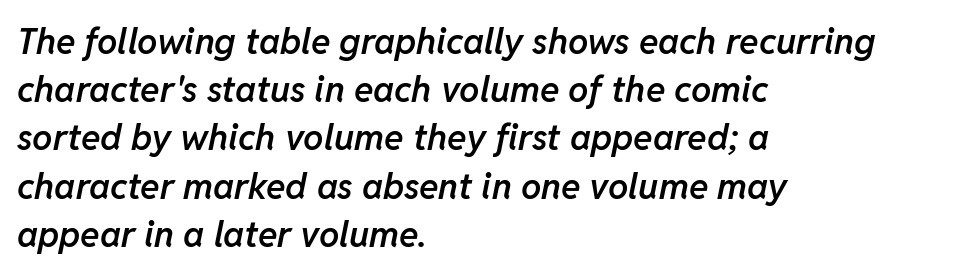
The image shows 36 px semibold type, italic (leaning right); set left-aligned, normal line spacing (1.34x), normal letter spacing, not underlined; low stroke contrast and a medium x-height.
